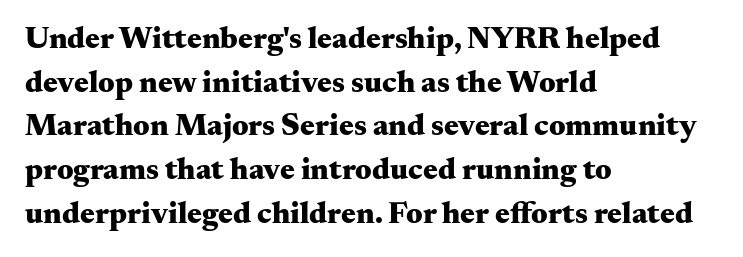
{"serif": "yes", "italic": "no", "bold": "yes", "weight": "heavy", "width": "wide", "stroke_contrast": "medium", "x_height": "small", "monospaced": "no", "underline": "no", "align": "left", "line_spacing": "normal", "line_spacing_ratio": 1.41, "letter_spacing": "normal", "letter_spacing_em": 0.0, "glyph_px": 31}
